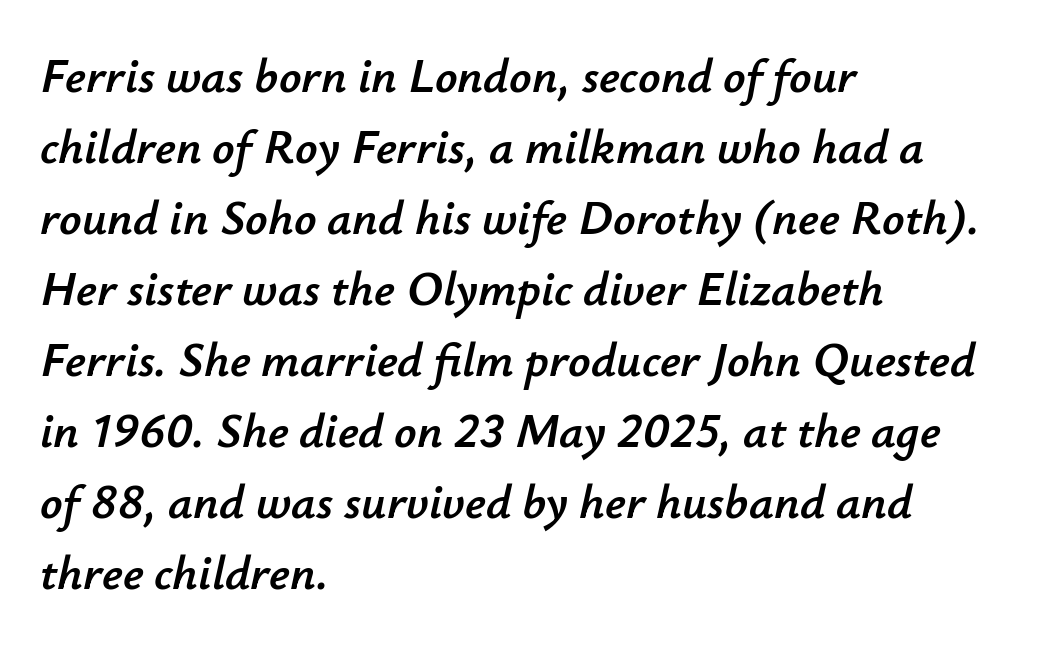
{"italic": "yes", "lean": "right", "slant_degrees": 12, "width": "normal", "stroke_contrast": "low", "x_height": "small", "monospaced": "no", "underline": "no", "align": "left", "line_spacing": "normal", "line_spacing_ratio": 1.45, "letter_spacing": "normal", "letter_spacing_em": 0.0, "glyph_px": 49}
